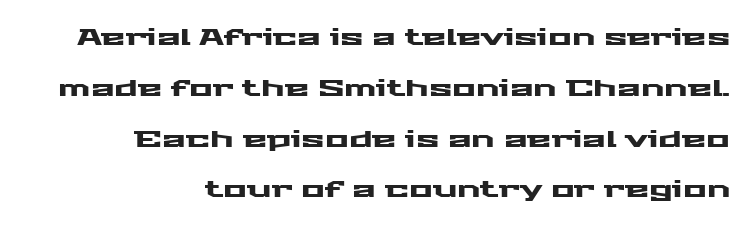
{"italic": "no", "underline": "no", "align": "right", "line_spacing": "loose", "line_spacing_ratio": 2.31, "letter_spacing": "normal", "letter_spacing_em": 0.0, "glyph_px": 22}
